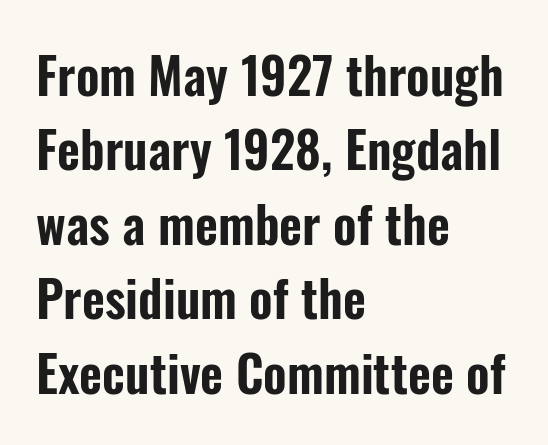
The lines are quadded left. Regarding serifs, this sample does without them. Italic: no, the glyphs are upright roman. A typesetter would call this proportional, since set widths differ per character. The baseline area is clear. Does extra space separate the letters? No, they use regular spacing.
